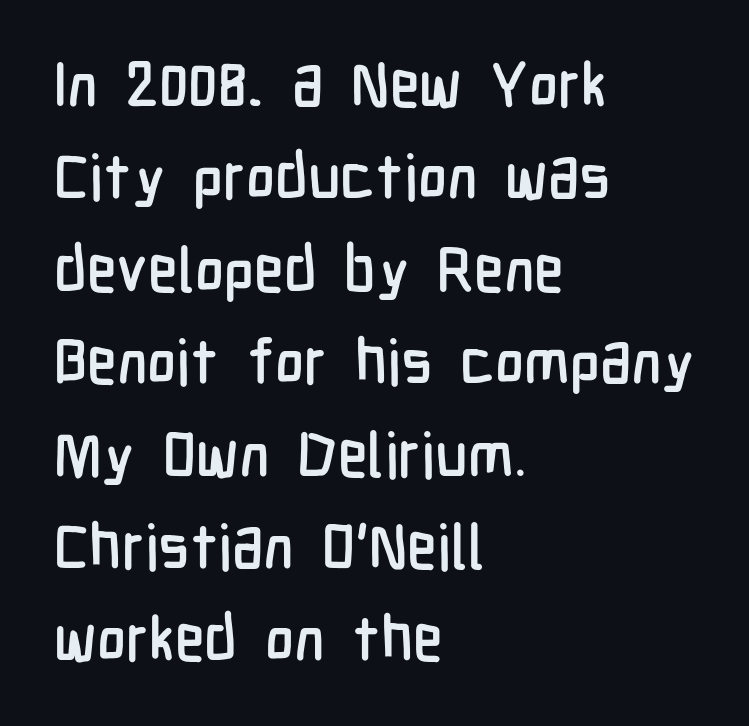
Q: Is the text italic (slanted)? A: No, it is upright.
Q: Is the typeface a serif or a sans-serif typeface? A: Sans-serif.
Q: Is the text underlined? A: No.
Q: How is the paragraph aligned? A: Left-aligned.
Q: Is the spacing between letters normal or unusually wide? A: Normal.
Q: Is the spacing between lines tight, normal or loose? A: Normal.
Q: Width (condensed, normal, or wide)? A: Condensed.
Q: Stroke contrast? A: Low.
Q: x-height? A: Medium.
Q: Monospaced? A: No.
